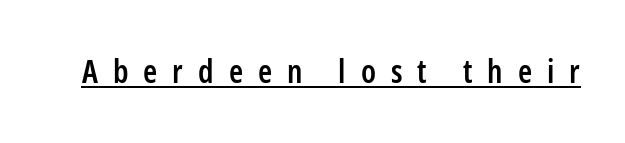
The image shows 32 px semibold, condensed sans-serif type, upright; set unusually wide letter spacing (+0.47 em), underlined; low stroke contrast and a medium x-height.
